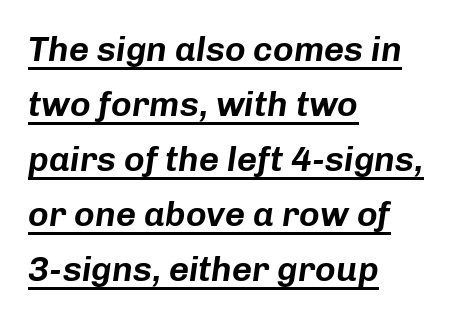
Q: Is the text italic (slanted)? A: Yes, it leans right by about 8 degrees.
Q: Is the text underlined? A: Yes.
Q: How is the paragraph aligned? A: Left-aligned.
Q: Is the spacing between letters normal or unusually wide? A: Normal.
Q: Is the spacing between lines tight, normal or loose? A: Normal.
Q: Width (condensed, normal, or wide)? A: Normal.
Q: Stroke contrast? A: Low.
Q: x-height? A: Medium.
Q: Monospaced? A: No.
